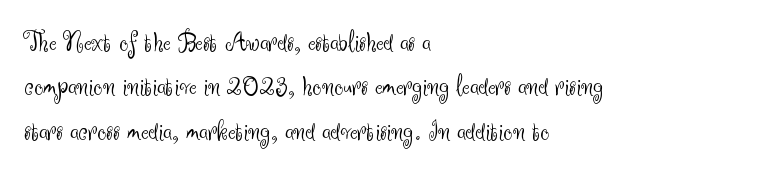
Compared with a typical body face, this is equally light or lighter still. Notice how descenders clear the ascenders below comfortably — that's standard leading. Each line starts at the same left margin while the right side varies. Rendered with straight, roman letterforms.
